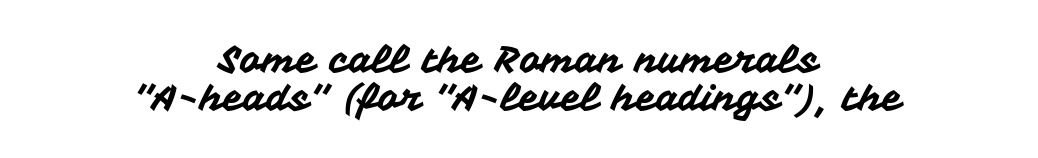
Q: Is the text italic (slanted)? A: Yes.
Q: Is the typeface a serif or a sans-serif typeface? A: Sans-serif.
Q: Is the text underlined? A: No.
Q: How is the paragraph aligned? A: Centered.
Q: Is the spacing between letters normal or unusually wide? A: Normal.
Q: Is the spacing between lines tight, normal or loose? A: Tight.
Q: Width (condensed, normal, or wide)? A: Normal.
Q: Stroke contrast? A: Medium.
Q: x-height? A: Medium.
Q: Monospaced? A: No.
